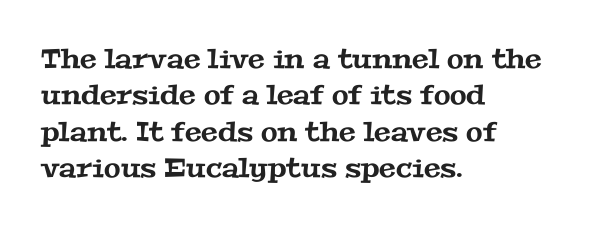
Q: Is the text underlined? A: No.
Q: How is the paragraph aligned? A: Left-aligned.
Q: Is the spacing between letters normal or unusually wide? A: Normal.
Q: Is the spacing between lines tight, normal or loose? A: Normal.
